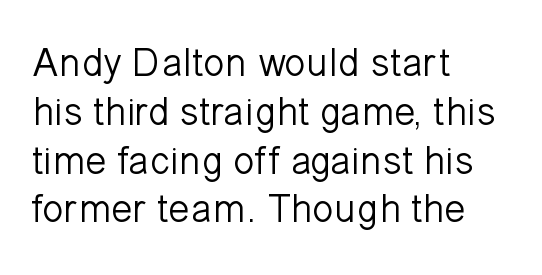
{"serif": "no", "italic": "no", "bold": "no", "weight": "light", "width": "normal", "stroke_contrast": "low", "x_height": "medium", "monospaced": "no", "underline": "no", "align": "left", "line_spacing_ratio": 1.22, "letter_spacing": "normal", "letter_spacing_em": 0.0, "glyph_px": 40}
